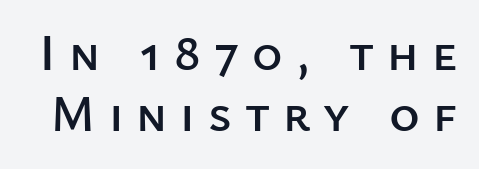
{"serif": "no", "italic": "no", "width": "normal", "stroke_contrast": "low", "x_height": "medium", "monospaced": "no", "underline": "no", "line_spacing_ratio": 1.17, "letter_spacing": "wide", "letter_spacing_em": 0.25, "glyph_px": 52}
